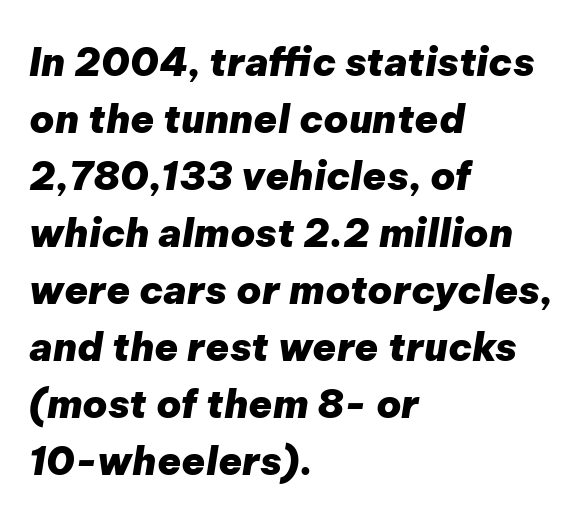
Q: Is the text bold? A: Yes.
Q: Is the text italic (slanted)? A: Yes, it leans right by about 9 degrees.
Q: Is the text underlined? A: No.
Q: How is the paragraph aligned? A: Left-aligned.
Q: Is the spacing between letters normal or unusually wide? A: Normal.
Q: Is the spacing between lines tight, normal or loose? A: Normal.
Q: Width (condensed, normal, or wide)? A: Normal.
Q: Stroke contrast? A: Low.
Q: x-height? A: Medium.
Q: Monospaced? A: No.
